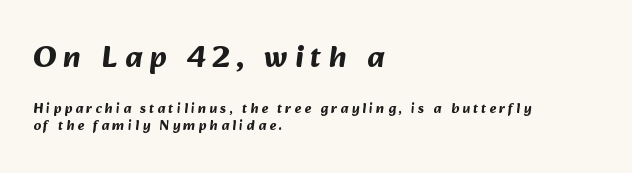
The image shows 31 px bold sans-serif type; set left-aligned, normal line spacing (1.25x), unusually wide letter spacing (+0.23 em), not underlined; the first (top) block is 2.21x larger; medium stroke contrast and a medium x-height.
